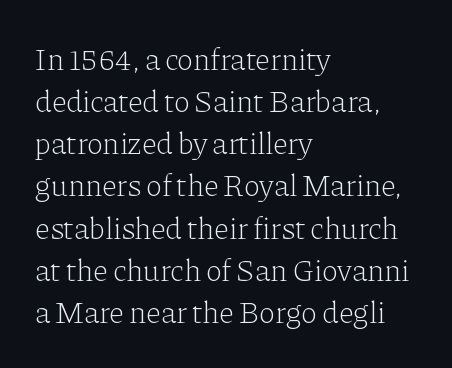
The image shows 31 px light serif type, upright; set left-aligned, normal line spacing (1.36x), normal letter spacing, not underlined; low stroke contrast and a medium x-height.
